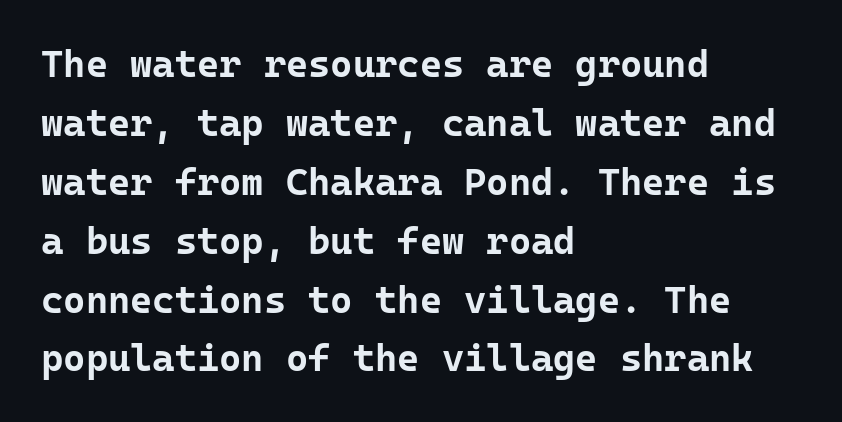
The image shows 38 px bold sans-serif type, upright, monospaced; set left-aligned, normal line spacing (1.55x), normal letter spacing, not underlined; low stroke contrast and a medium x-height.
